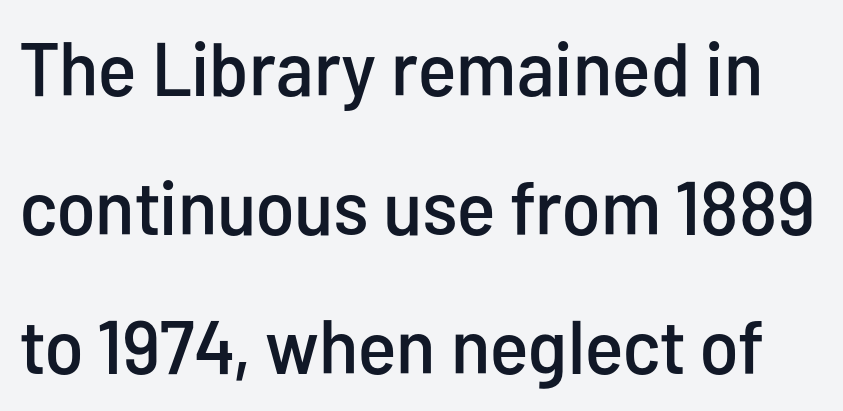
Q: Is the text italic (slanted)? A: No, it is upright.
Q: Is the typeface a serif or a sans-serif typeface? A: Sans-serif.
Q: Is the text underlined? A: No.
Q: Is the spacing between letters normal or unusually wide? A: Normal.
Q: Width (condensed, normal, or wide)? A: Condensed.
Q: Stroke contrast? A: Low.
Q: x-height? A: Medium.
Q: Monospaced? A: No.
